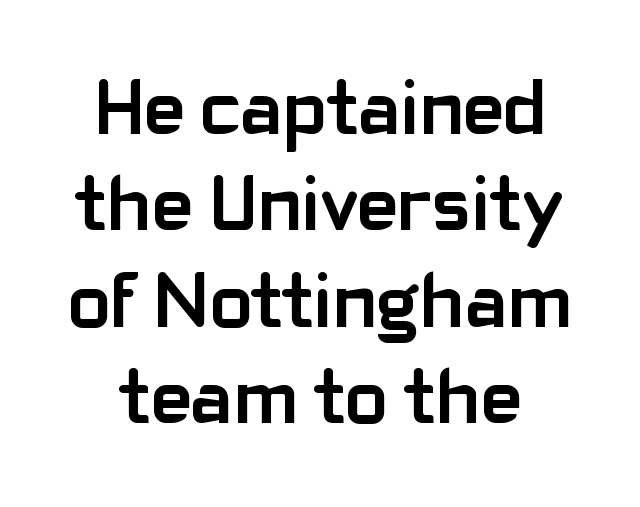
Q: Is the text bold? A: Yes.
Q: Is the text italic (slanted)? A: No, it is upright.
Q: Is the typeface a serif or a sans-serif typeface? A: Sans-serif.
Q: Is the text underlined? A: No.
Q: Is the spacing between letters normal or unusually wide? A: Normal.
Q: Width (condensed, normal, or wide)? A: Normal.
Q: Stroke contrast? A: Low.
Q: x-height? A: Medium.
Q: Monospaced? A: No.
